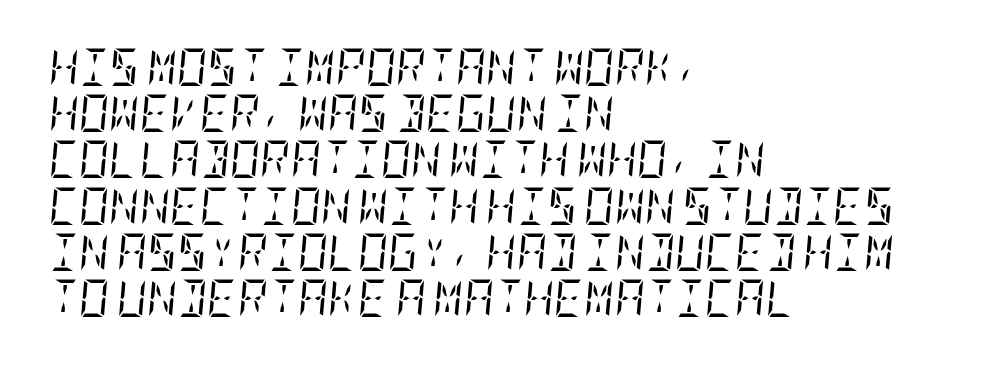
{"serif": "yes", "italic": "yes", "lean": "right", "slant_degrees": 5, "bold": "no", "weight": "regular", "width": "condensed", "stroke_contrast": "low", "x_height": "large", "underline": "no", "align": "left", "line_spacing": "normal", "line_spacing_ratio": 1.25, "letter_spacing": "normal", "letter_spacing_em": 0.0, "glyph_px": 37}
